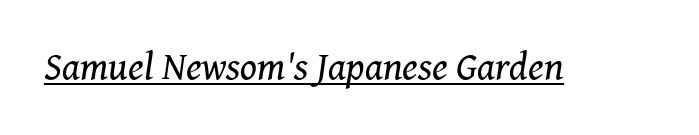
In terms of posture, this sample is oblique. Decoration check: the copy is underlined. You could not count columns in this text — the font is proportionally spaced. This rendering leaves character spacing at its baseline value. The letters look calm and open, with moderate or lighter stems.
